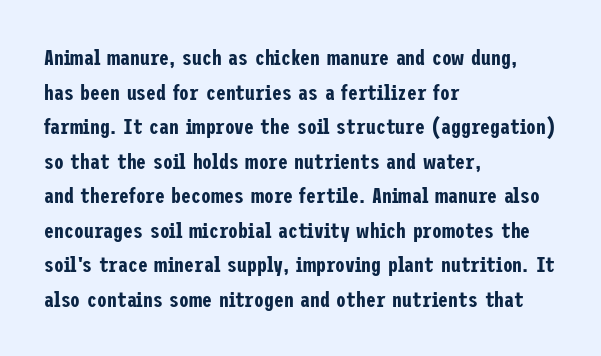
{"italic": "no", "underline": "no", "align": "left", "line_spacing": "normal", "line_spacing_ratio": 1.57, "letter_spacing": "normal", "letter_spacing_em": 0.0, "glyph_px": 22}
